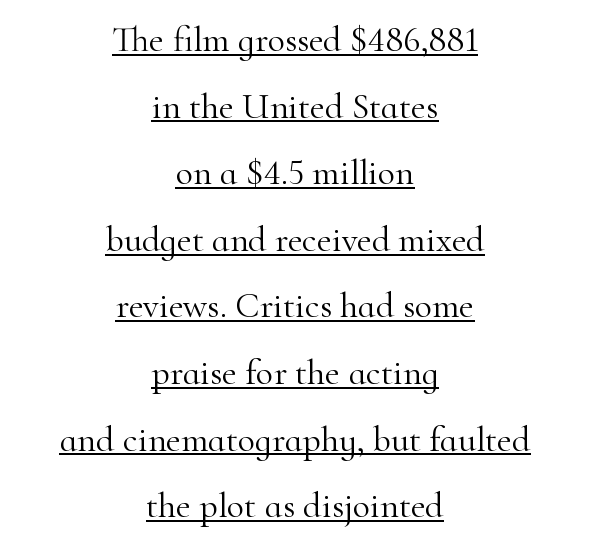
Note the varied advance widths — an 'i' is clearly narrower than an 'm'. Each line is balanced around a shared central axis. The specimen reads as upright at a glance. The rendering uses the underline text-decoration. Inter-character spacing is left at the font's built-in metrics. Observe the serifs anchoring each vertical stroke in this sample.
